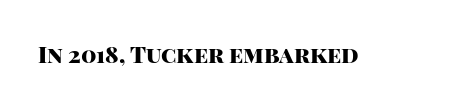
The image shows 23 px bold type, upright; set normal letter spacing, not underlined.
